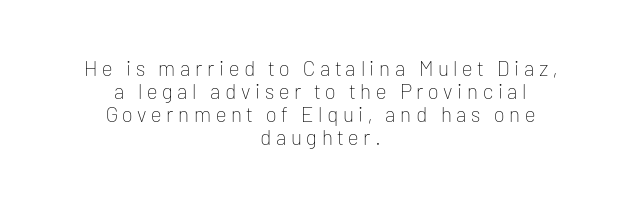
The image shows 21 px text type, upright; set centered, tight line spacing (1.1x), unusually wide letter spacing (+0.22 em), not underlined.
